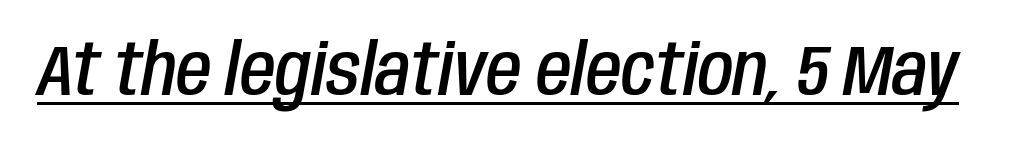
The passage shown is typed in a proportional face where columns would drift. In terms of posture, this sample is oblique. The typesetter has applied underlining to the passage shown. Characters follow at the spacing the type designer built in.
